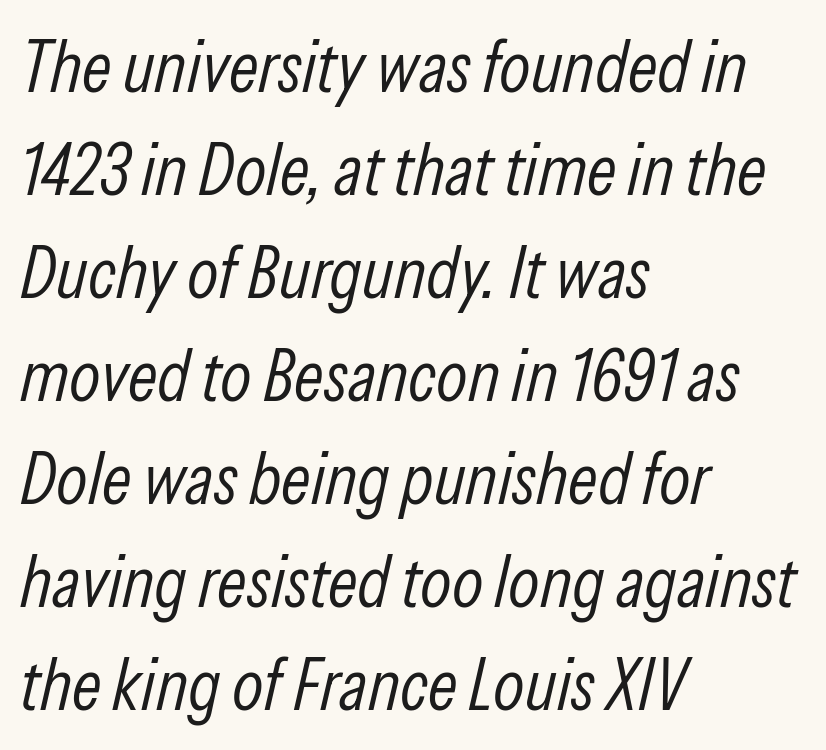
Q: Is the text bold? A: No.
Q: Is the text italic (slanted)? A: Yes, it leans right by about 13 degrees.
Q: Is the text underlined? A: No.
Q: How is the paragraph aligned? A: Left-aligned.
Q: Is the spacing between letters normal or unusually wide? A: Normal.
Q: Is the spacing between lines tight, normal or loose? A: Normal.
Q: Width (condensed, normal, or wide)? A: Condensed.
Q: Stroke contrast? A: Low.
Q: x-height? A: Medium.
Q: Monospaced? A: No.
